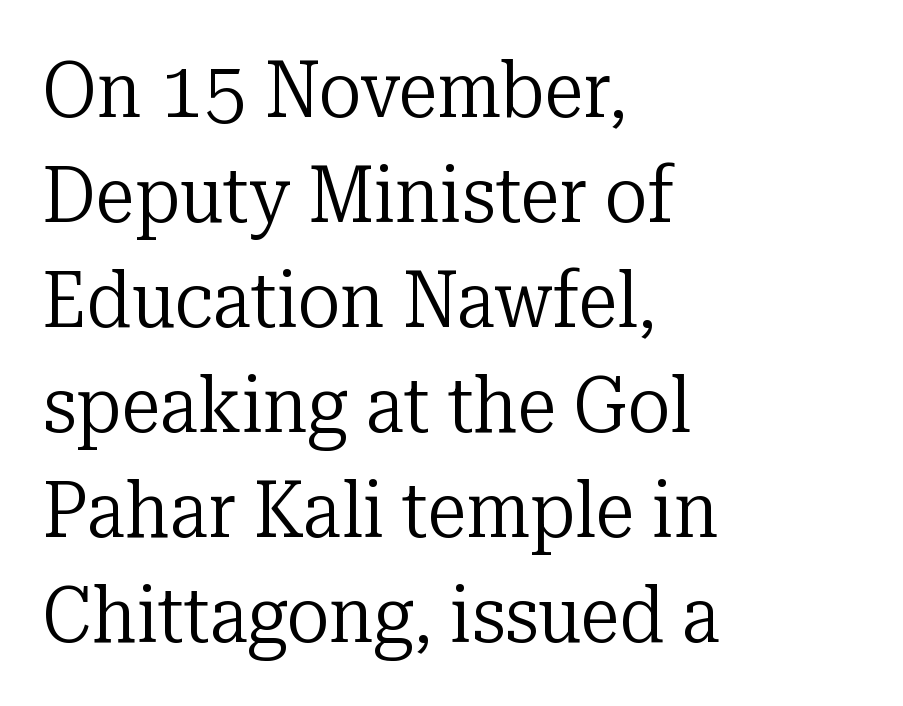
Unlike a clean sans, this face finishes its strokes with serifs. Honestly, the row spacing looks completely unremarkable. Does the copy run flush right? No — it runs flush left. Heaviness? Minimal to ordinary, like unemphasized prose.
